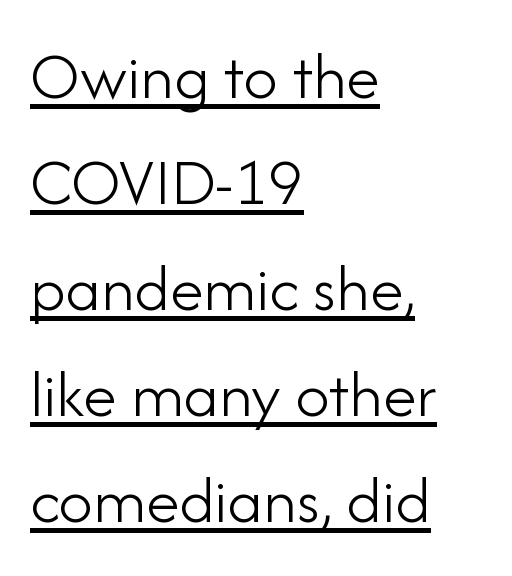
{"serif": "no", "italic": "no", "bold": "no", "weight": "light", "width": "normal", "stroke_contrast": "low", "x_height": "small", "monospaced": "no", "underline": "yes", "align": "left", "line_spacing": "normal", "line_spacing_ratio": 1.56, "letter_spacing": "normal", "letter_spacing_em": 0.0, "glyph_px": 68}
